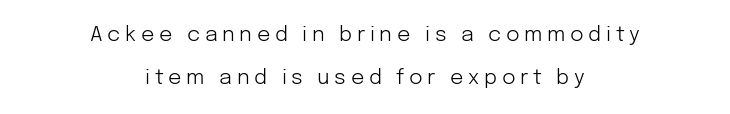
The image shows 21 px text type, upright; set centered, loose line spacing (2.07x), unusually wide letter spacing (+0.22 em), not underlined.
